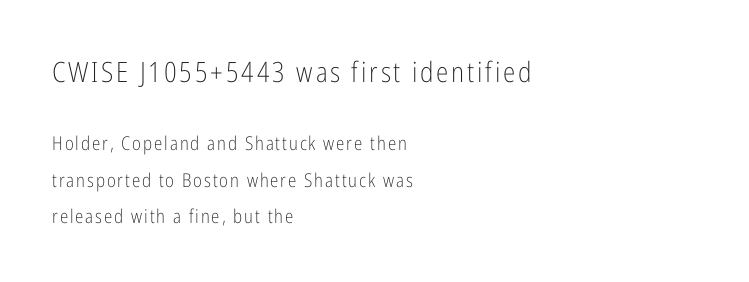
Q: Is the text bold? A: No.
Q: Is the text italic (slanted)? A: No, it is upright.
Q: Is the typeface a serif or a sans-serif typeface? A: Sans-serif.
Q: Is the text underlined? A: No.
Q: How is the paragraph aligned? A: Left-aligned.
Q: Is the spacing between lines tight, normal or loose? A: Loose.
Q: Which block of text is set in a larger size, the first (top) or the second (bottom)? A: The first (top) one.
Q: Width (condensed, normal, or wide)? A: Condensed.
Q: Stroke contrast? A: Low.
Q: x-height? A: Medium.
Q: Monospaced? A: No.
